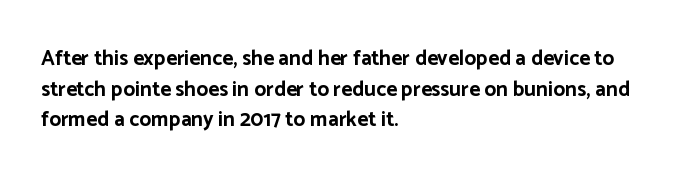
Glyph-to-glyph distance matches everyday printed text. If you drew a line through each stem, it would be perfectly vertical. Horizontal bands of white between lines are of average thickness. Type without underlining. The glyphs have the mass of a bold cut.
